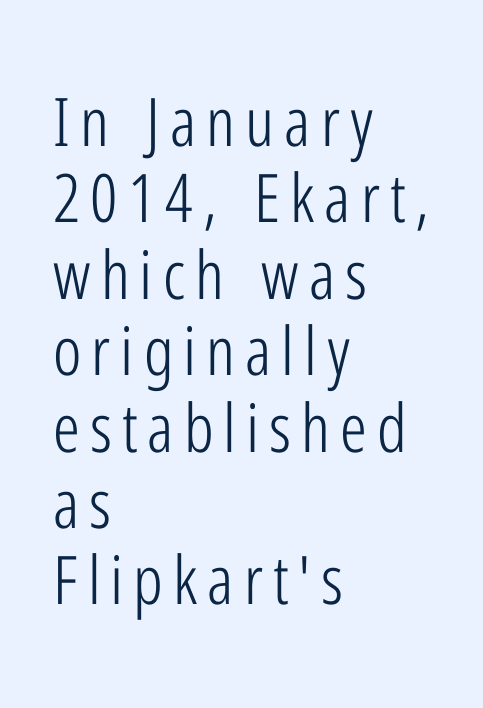
Q: Is the text bold? A: No.
Q: Is the text italic (slanted)? A: No, it is upright.
Q: Is the typeface a serif or a sans-serif typeface? A: Sans-serif.
Q: Is the text underlined? A: No.
Q: How is the paragraph aligned? A: Left-aligned.
Q: Is the spacing between lines tight, normal or loose? A: Tight.
Q: Width (condensed, normal, or wide)? A: Condensed.
Q: Stroke contrast? A: Low.
Q: x-height? A: Medium.
Q: Monospaced? A: No.
